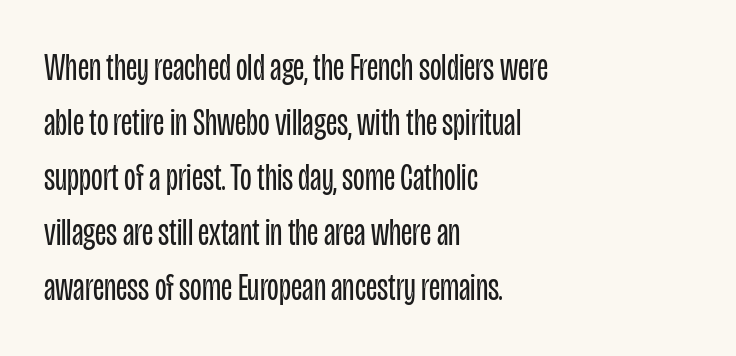
The compositor pushed each line to the left boundary. Regarding leading, the lines here are spaced in the standard way. No letter is thick-stroked: the sample isn't bold. The face used here is proportionally spaced, like ordinary book or web type. These lines were composed using upright roman letters.
